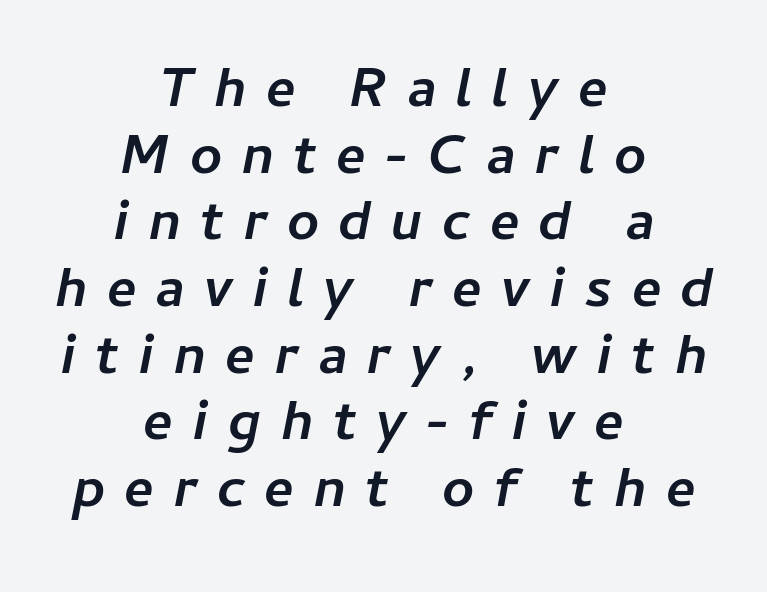
The specimen reads as italic at a glance. How are the letters spaced? Widely, with obvious added tracking. The lines are quadded center. The letters are bold, with thick, heavy strokes. Bare-footed words on every line. These lines are rendered in a variable-pitch font.
